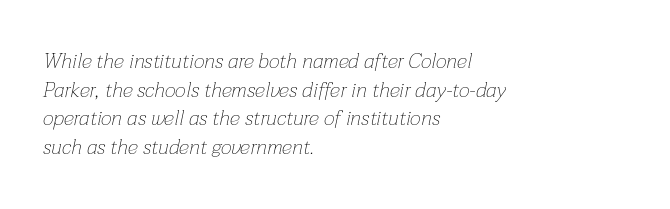
Q: Is the text bold? A: No.
Q: Is the text italic (slanted)? A: Yes, it leans right by about 12 degrees.
Q: Is the text underlined? A: No.
Q: How is the paragraph aligned? A: Left-aligned.
Q: Is the spacing between letters normal or unusually wide? A: Normal.
Q: Is the spacing between lines tight, normal or loose? A: Normal.
